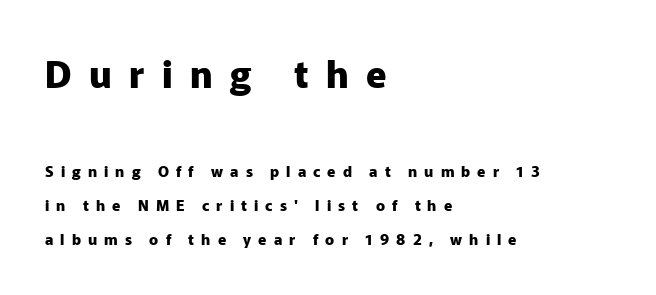
Q: Is the text bold? A: Yes.
Q: Is the text italic (slanted)? A: No, it is upright.
Q: Is the typeface a serif or a sans-serif typeface? A: Sans-serif.
Q: Is the text underlined? A: No.
Q: How is the paragraph aligned? A: Left-aligned.
Q: Is the spacing between letters normal or unusually wide? A: Unusually wide.
Q: Is the spacing between lines tight, normal or loose? A: Loose.
Q: Which block of text is set in a larger size, the first (top) or the second (bottom)? A: The first (top) one.
Q: Width (condensed, normal, or wide)? A: Normal.
Q: Stroke contrast? A: Low.
Q: x-height? A: Medium.
Q: Monospaced? A: No.
